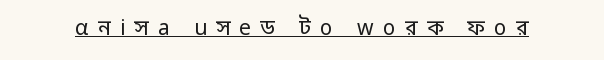
Q: Is the text bold? A: No.
Q: Is the text italic (slanted)? A: No, it is upright.
Q: Is the text underlined? A: Yes.
Q: Is the spacing between letters normal or unusually wide? A: Unusually wide.
